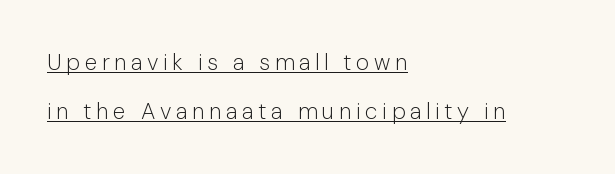
{"italic": "no", "bold": "no", "underline": "yes", "align": "left", "line_spacing": "loose", "line_spacing_ratio": 2.13, "letter_spacing": "wide", "letter_spacing_em": 0.2, "glyph_px": 23}
